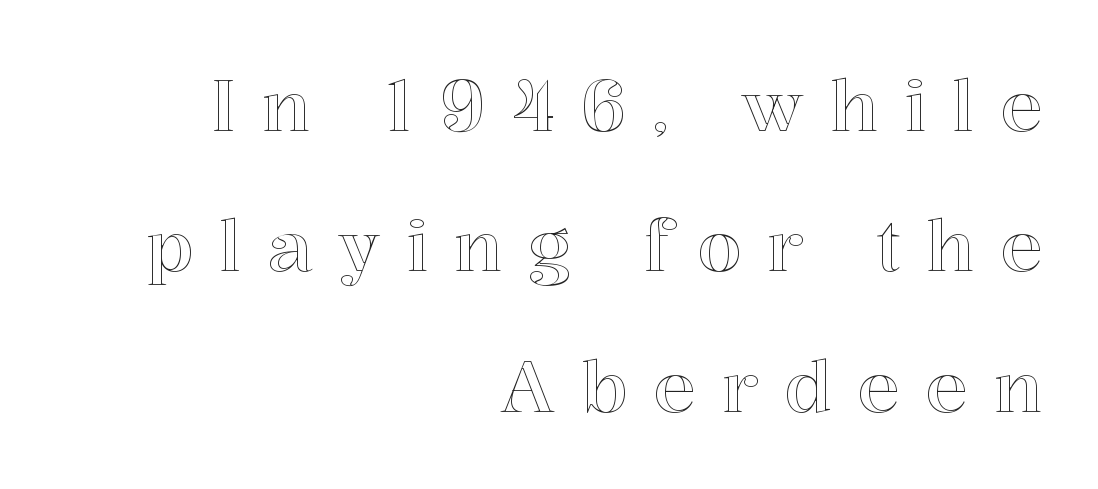
The image shows 72 px text type, upright; set right-aligned, loose line spacing (1.95x), unusually wide letter spacing (+0.35 em), not underlined; a medium x-height.
